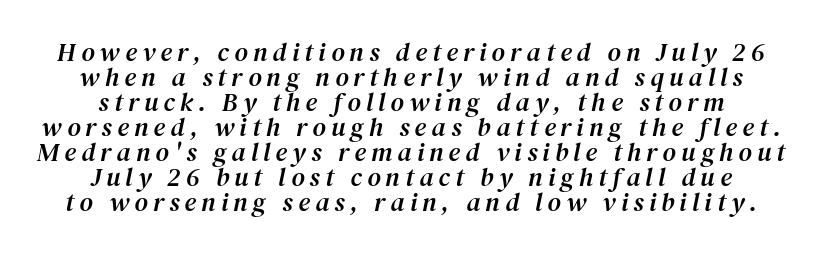
The image shows 26 px text type, italic (leaning right); set centered, tight line spacing (0.96x), unusually wide letter spacing (+0.2 em), not underlined.
